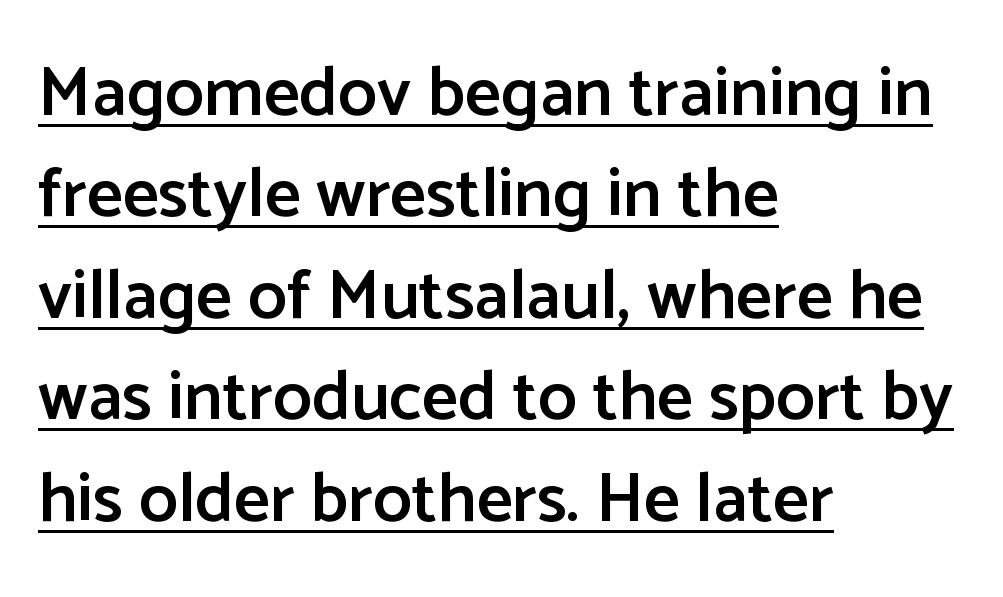
Every word sits above its own underline. Italic: no, the glyphs are upright roman. Caption: standard tracking, unaltered. Stems and bowls a touch heavier than normal — semibold.
